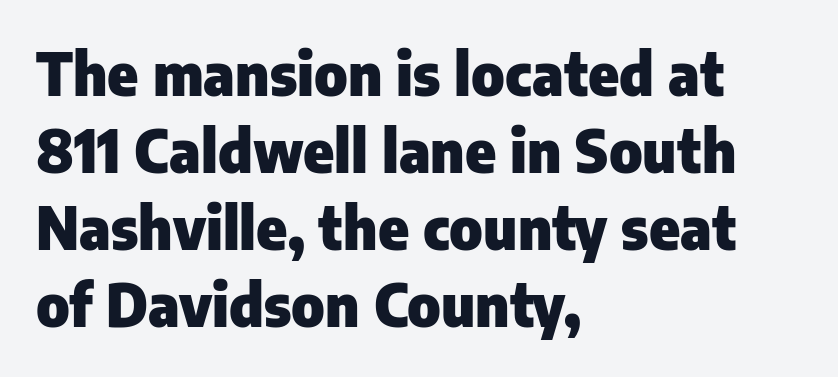
The text block is weighted toward the left margin, trailing off unevenly rightward. Leading: standard. Standard letterfit; no display-style spreading of the glyphs. Is this a fixed-width face? No — the glyphs have proportional, varying widths.
